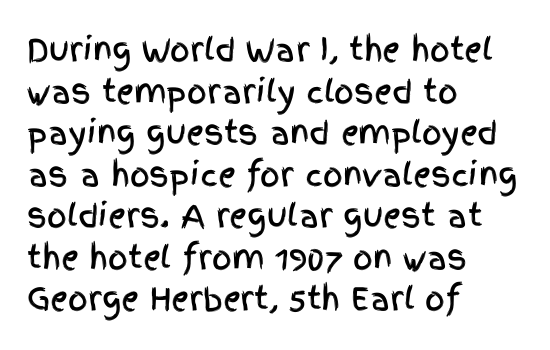
Q: Is the text italic (slanted)? A: No, it is upright.
Q: Is the typeface a serif or a sans-serif typeface? A: Sans-serif.
Q: Is the text underlined? A: No.
Q: How is the paragraph aligned? A: Left-aligned.
Q: Is the spacing between letters normal or unusually wide? A: Normal.
Q: Is the spacing between lines tight, normal or loose? A: Normal.
Q: Width (condensed, normal, or wide)? A: Condensed.
Q: x-height? A: Large.
Q: Monospaced? A: No.
